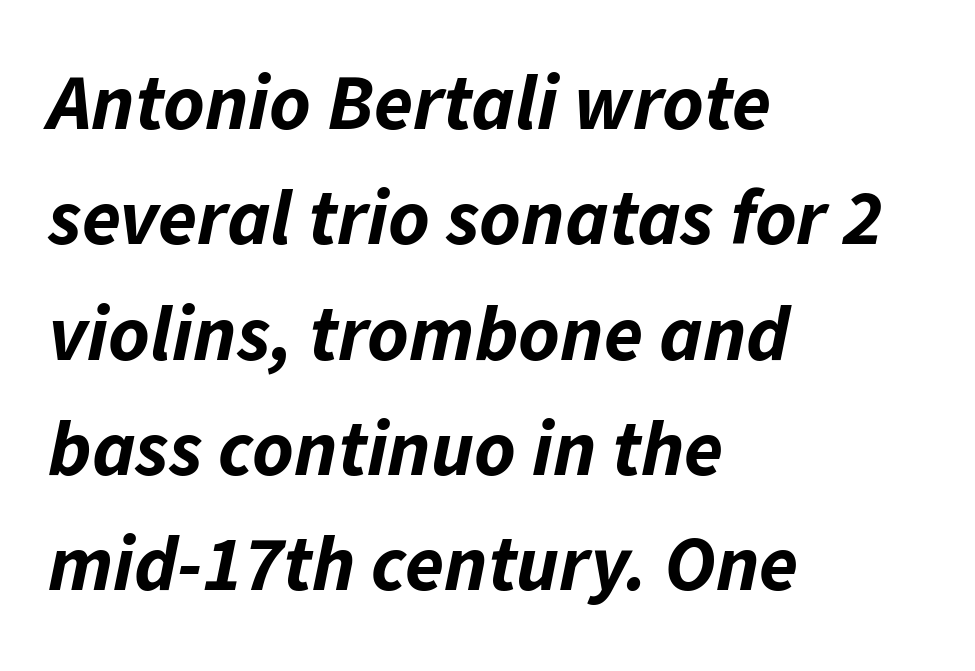
Q: Is the text bold? A: Yes.
Q: Is the text italic (slanted)? A: Yes, it leans right by about 11 degrees.
Q: Is the text underlined? A: No.
Q: How is the paragraph aligned? A: Left-aligned.
Q: Is the spacing between letters normal or unusually wide? A: Normal.
Q: Is the spacing between lines tight, normal or loose? A: Normal.
Q: Width (condensed, normal, or wide)? A: Normal.
Q: Stroke contrast? A: Low.
Q: x-height? A: Medium.
Q: Monospaced? A: No.
